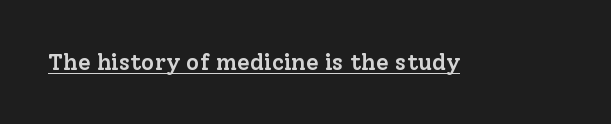
{"italic": "no", "bold": "semi", "underline": "yes", "letter_spacing": "normal", "letter_spacing_em": 0.0, "glyph_px": 23}
